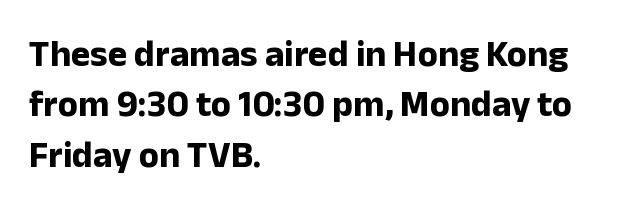
Designer's note — italics off, roman on. Leading matches the norm, producing a regular column. Students, this is bold: see how much ink each stroke carries. Character widths vary here, with narrow letters taking less room than wide ones. The passage is arranged the way most books set body copy — flush left. Nope, no serifs anywhere on these letters.
